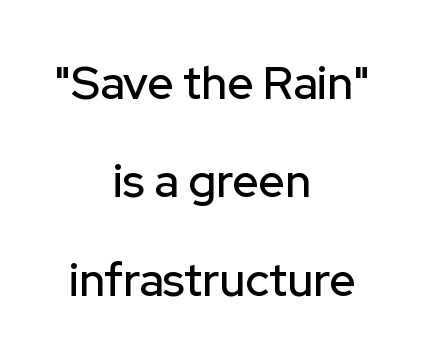
The image shows 46 px sans-serif type, upright; set centered, loose line spacing (2.14x), normal letter spacing, not underlined; low stroke contrast and a medium x-height.
